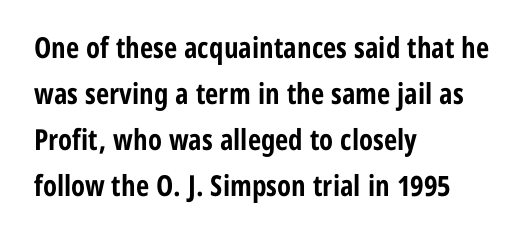
These lines stack with their left ends in a neat column. The font is running at its bold setting. Regular leading. The strip under each line holds only bare page. The rendering uses natural spacing where letterforms have individual widths.
